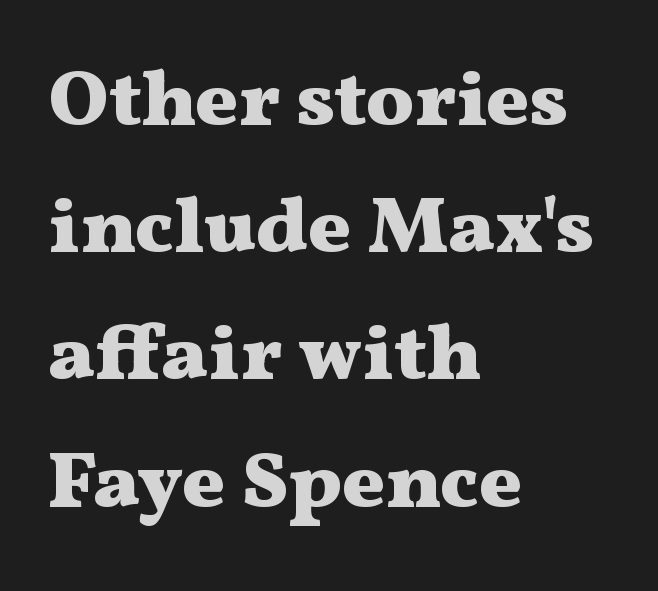
Q: Is the text bold? A: Yes.
Q: Is the text italic (slanted)? A: No, it is upright.
Q: Is the typeface a serif or a sans-serif typeface? A: Serif.
Q: Is the text underlined? A: No.
Q: How is the paragraph aligned? A: Left-aligned.
Q: Is the spacing between letters normal or unusually wide? A: Normal.
Q: Is the spacing between lines tight, normal or loose? A: Normal.
Q: Width (condensed, normal, or wide)? A: Wide.
Q: Stroke contrast? A: Medium.
Q: x-height? A: Medium.
Q: Monospaced? A: No.
